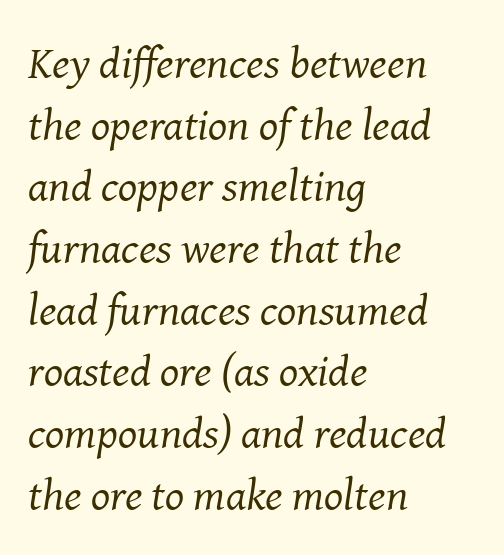
In terms of posture, this sample is oblique. One-word summary of the alignment: left. Looks like regular typesetting: each glyph gets only the width it needs. Is the type heavy? It reads as light-to-regular instead. Classification — serif.
